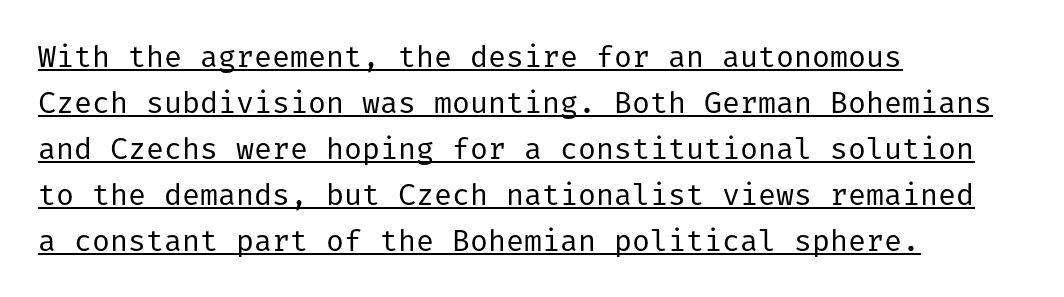
{"serif": "no", "italic": "no", "bold": "no", "weight": "regular", "width": "normal", "stroke_contrast": "low", "x_height": "medium", "underline": "yes", "align": "left", "line_spacing": "normal", "line_spacing_ratio": 1.53, "letter_spacing": "normal", "letter_spacing_em": 0.0, "glyph_px": 30}
